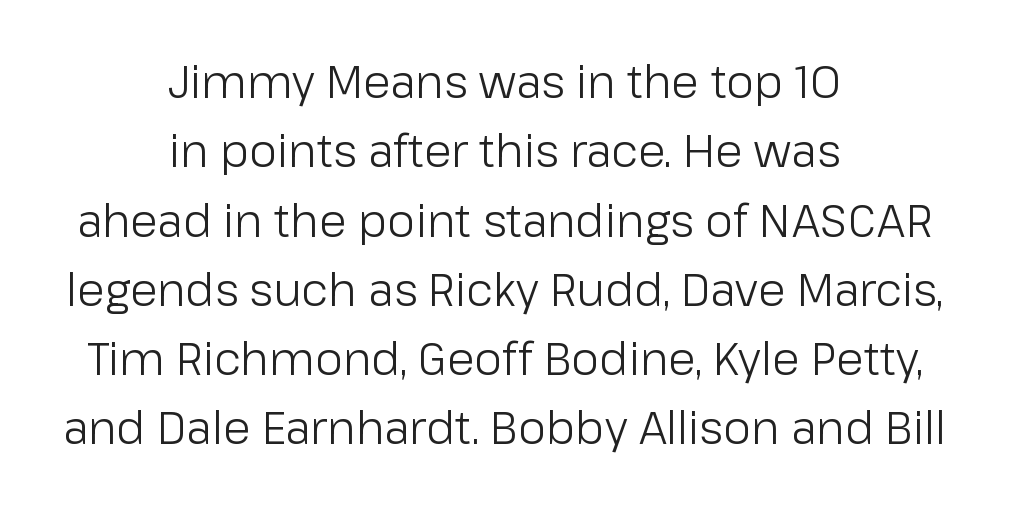
{"serif": "no", "italic": "no", "bold": "no", "weight": "light", "width": "normal", "stroke_contrast": "low", "x_height": "medium", "monospaced": "no", "underline": "no", "align": "center", "line_spacing": "normal", "line_spacing_ratio": 1.54, "letter_spacing": "normal", "letter_spacing_em": 0.0, "glyph_px": 45}
